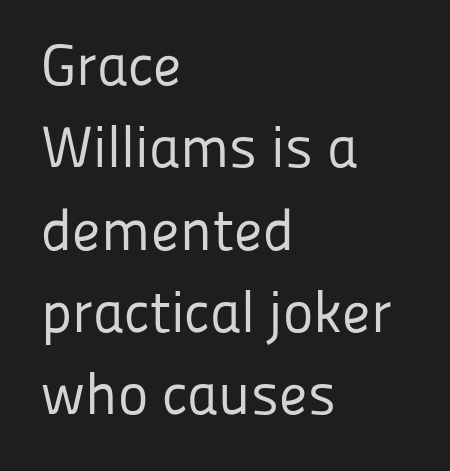
Q: Is the text bold? A: No.
Q: Is the text italic (slanted)? A: No, it is upright.
Q: Is the typeface a serif or a sans-serif typeface? A: Sans-serif.
Q: Is the text underlined? A: No.
Q: How is the paragraph aligned? A: Left-aligned.
Q: Is the spacing between letters normal or unusually wide? A: Normal.
Q: Is the spacing between lines tight, normal or loose? A: Normal.
Q: Width (condensed, normal, or wide)? A: Normal.
Q: Stroke contrast? A: Low.
Q: x-height? A: Medium.
Q: Monospaced? A: No.
